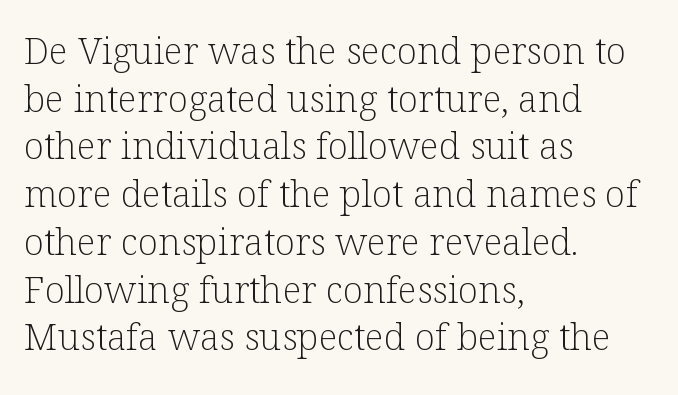
The image shows 37 px light serif type, upright; set left-aligned, normal line spacing (1.29x), normal letter spacing, not underlined; low stroke contrast and a medium x-height.
